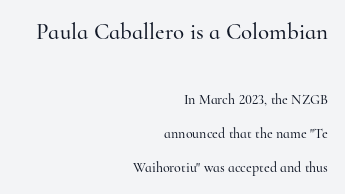
{"italic": "no", "underline": "no", "align": "right", "line_spacing": "loose", "line_spacing_ratio": 2.42, "letter_spacing": "normal", "letter_spacing_em": 0.0, "larger_block": "first", "size_ratio": 1.64, "glyph_px": 23}
